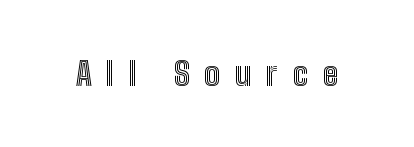
Q: Is the text italic (slanted)? A: No, it is upright.
Q: Is the text underlined? A: No.
Q: Is the spacing between letters normal or unusually wide? A: Unusually wide.
Q: Width (condensed, normal, or wide)? A: Condensed.
Q: x-height? A: Medium.
Q: Monospaced? A: No.
